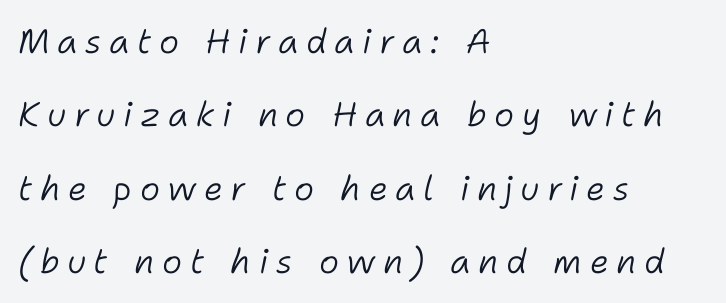
When letters slant like this, we call the style italic. The typeface has the unassuming heft of standard copy or less. Compared with a centered layout, this one pins lines to the left instead. You could fit nearly another row in the gap between these rows. Caption: expanded tracking, letters set apart. Here the designer chose a conventional face with non-uniform glyph widths.
